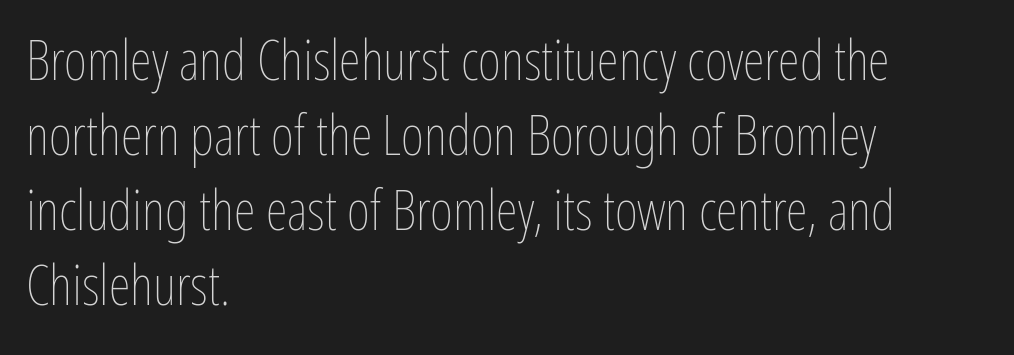
Q: Is the text bold? A: No.
Q: Is the text italic (slanted)? A: No, it is upright.
Q: Is the text underlined? A: No.
Q: How is the paragraph aligned? A: Left-aligned.
Q: Is the spacing between letters normal or unusually wide? A: Normal.
Q: Is the spacing between lines tight, normal or loose? A: Normal.
Q: Width (condensed, normal, or wide)? A: Condensed.
Q: Stroke contrast? A: Low.
Q: x-height? A: Medium.
Q: Monospaced? A: No.
